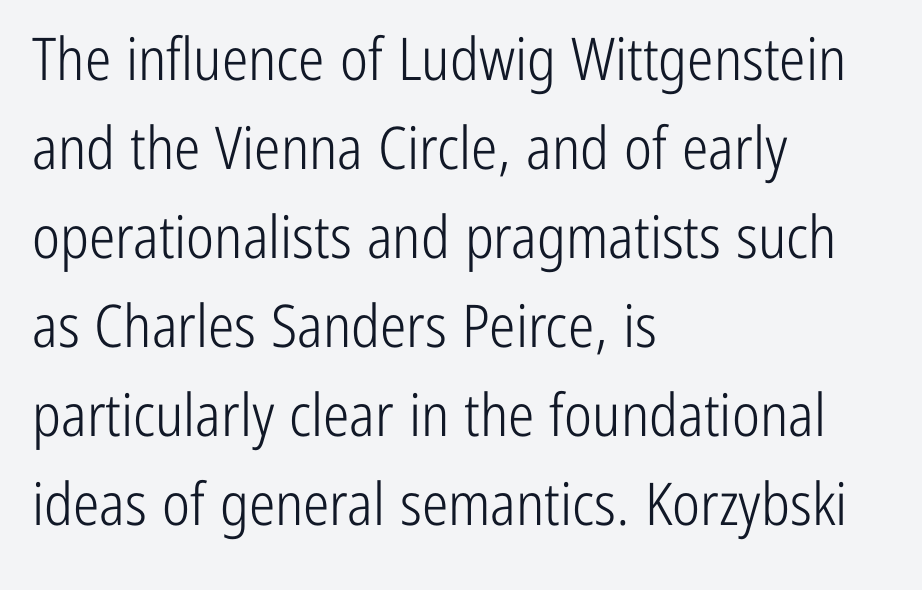
{"serif": "no", "italic": "no", "bold": "no", "weight": "light", "width": "condensed", "stroke_contrast": "low", "x_height": "medium", "monospaced": "no", "underline": "no", "align": "left", "line_spacing": "normal", "line_spacing_ratio": 1.51, "letter_spacing": "normal", "letter_spacing_em": 0.0, "glyph_px": 59}
